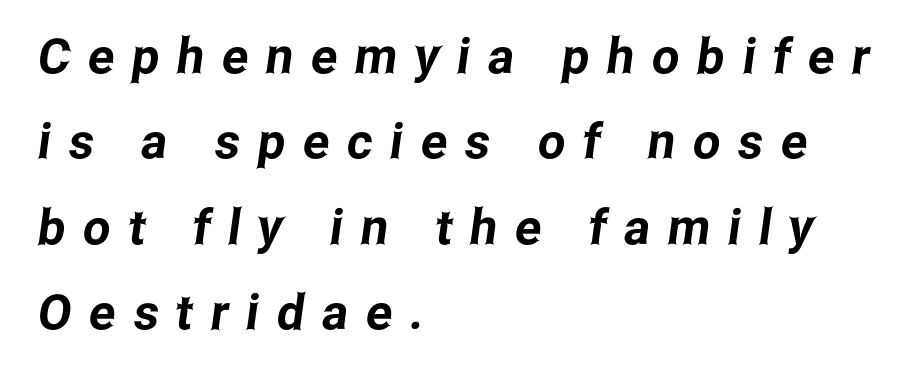
Q: Is the typeface a serif or a sans-serif typeface? A: Sans-serif.
Q: Is the text underlined? A: No.
Q: How is the paragraph aligned? A: Left-aligned.
Q: Is the spacing between letters normal or unusually wide? A: Unusually wide.
Q: Width (condensed, normal, or wide)? A: Condensed.
Q: Stroke contrast? A: Low.
Q: x-height? A: Medium.
Q: Monospaced? A: No.
